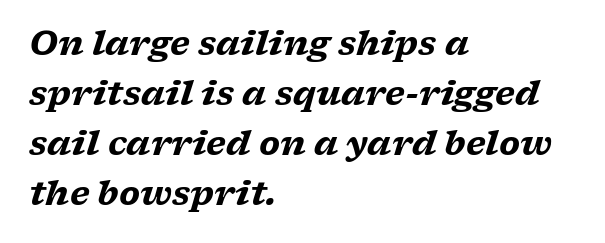
Think of a printed novel: that variable character pitch is what you see here. The font is running at its bold setting. Tracking value appears to be zero — textbook default spacing. Each row of text sits above clean, open space. Whoever set this chose a conventional vertical rhythm.
